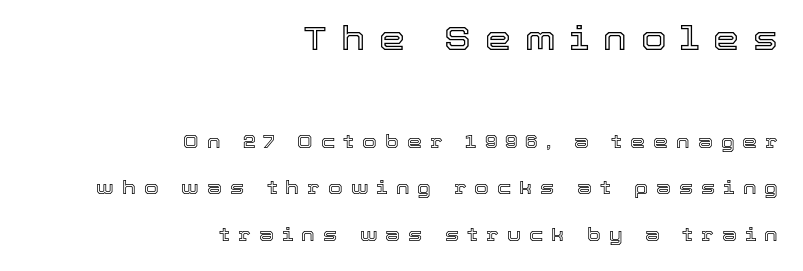
The image shows 33 px text type, upright; set right-aligned, loose line spacing (2.46x), unusually wide letter spacing (+0.42 em), not underlined; the first (top) block is 1.74x larger; a medium x-height.
